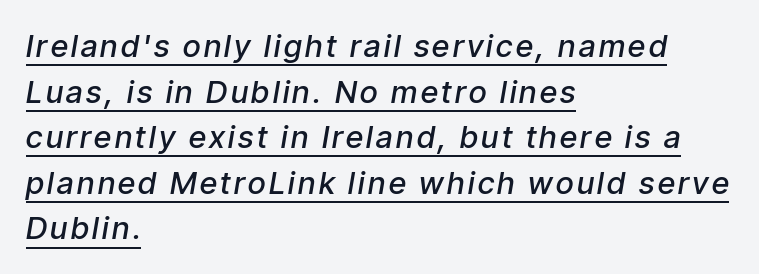
Q: Is the text bold? A: Semi-bold.
Q: Is the text italic (slanted)? A: Yes, it leans right by about 9 degrees.
Q: Is the text underlined? A: Yes.
Q: How is the paragraph aligned? A: Left-aligned.
Q: Is the spacing between lines tight, normal or loose? A: Normal.
Q: Width (condensed, normal, or wide)? A: Condensed.
Q: Stroke contrast? A: Low.
Q: x-height? A: Medium.
Q: Monospaced? A: No.
